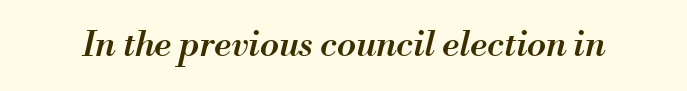
The rendering keeps characters at their native spacing. The rendering applies a slant to the glyphs. Typographic density is moderately raised because the face is semibold. The foot of each line stays bare and open. Proportional: the letters do not fall into vertical columns.
